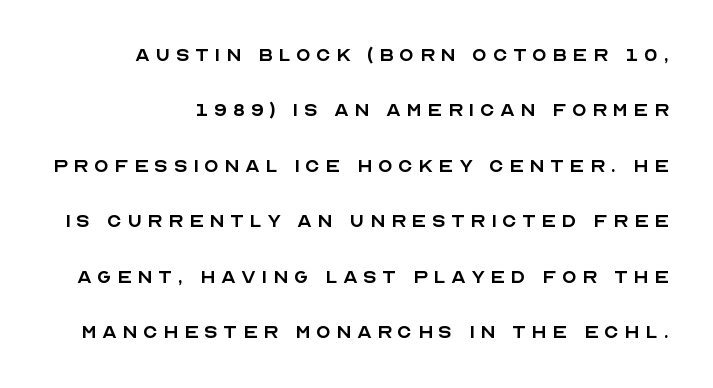
{"italic": "no", "bold": "no", "underline": "no", "line_spacing": "loose", "line_spacing_ratio": 2.31, "letter_spacing": "wide", "letter_spacing_em": 0.22, "glyph_px": 24}
